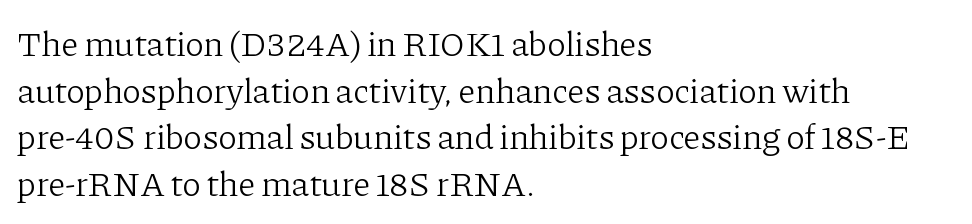
The foot of each line stays bare and open. This sample is left-justified, so line endings fall wherever the words run out. This rendering employs a face with finishing strokes, i.e., a serif. Notice how descenders clear the ascenders below comfortably — that's standard leading. On a weight scale, this lands at 450 or below.
